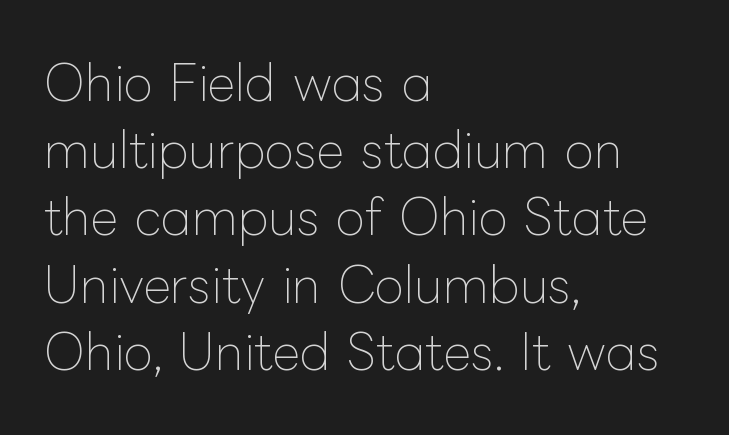
Q: Is the text bold? A: No.
Q: Is the text italic (slanted)? A: No, it is upright.
Q: Is the text underlined? A: No.
Q: How is the paragraph aligned? A: Left-aligned.
Q: Is the spacing between letters normal or unusually wide? A: Normal.
Q: Is the spacing between lines tight, normal or loose? A: Normal.
Q: Width (condensed, normal, or wide)? A: Normal.
Q: Stroke contrast? A: Low.
Q: x-height? A: Medium.
Q: Monospaced? A: No.
